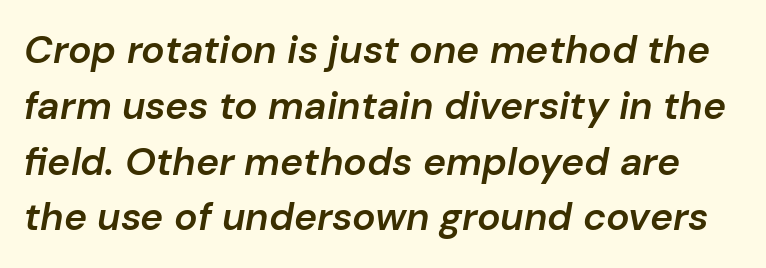
The image shows 39 px semibold type, italic (leaning right); set normal line spacing (1.43x), normal letter spacing, not underlined; low stroke contrast and a medium x-height.
